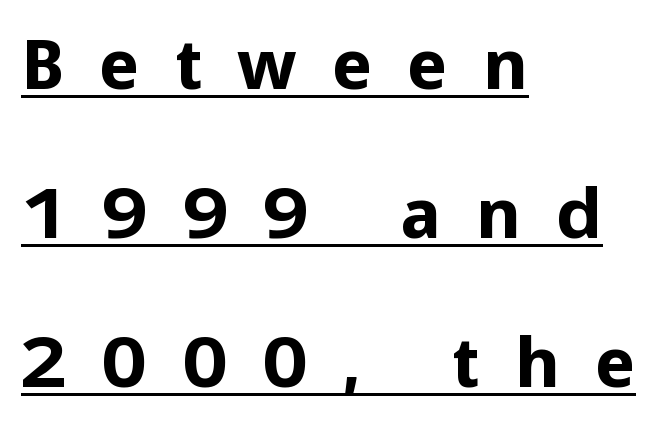
Q: Is the text bold? A: Yes.
Q: Is the text italic (slanted)? A: No, it is upright.
Q: Is the typeface a serif or a sans-serif typeface? A: Sans-serif.
Q: Is the text underlined? A: Yes.
Q: How is the paragraph aligned? A: Left-aligned.
Q: Is the spacing between letters normal or unusually wide? A: Unusually wide.
Q: Is the spacing between lines tight, normal or loose? A: Loose.
Q: Width (condensed, normal, or wide)? A: Normal.
Q: Stroke contrast? A: Low.
Q: x-height? A: Medium.
Q: Monospaced? A: No.
